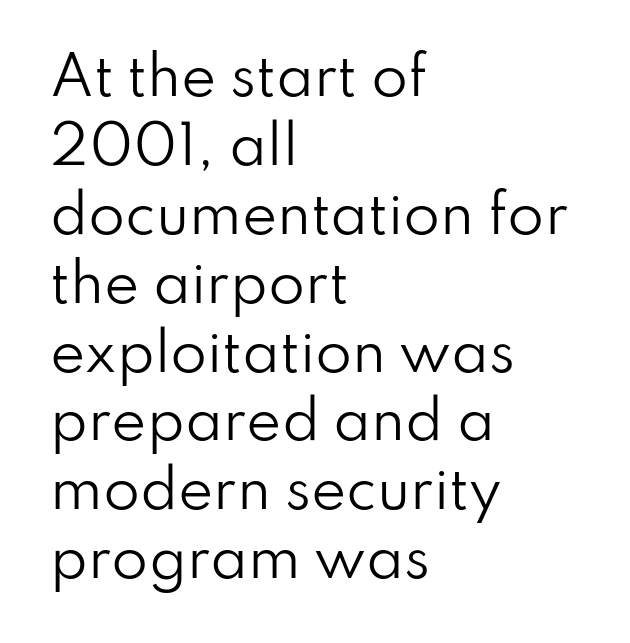
Q: Is the text bold? A: No.
Q: Is the text italic (slanted)? A: No, it is upright.
Q: Is the typeface a serif or a sans-serif typeface? A: Sans-serif.
Q: Is the text underlined? A: No.
Q: How is the paragraph aligned? A: Left-aligned.
Q: Is the spacing between letters normal or unusually wide? A: Normal.
Q: Is the spacing between lines tight, normal or loose? A: Normal.
Q: Width (condensed, normal, or wide)? A: Normal.
Q: Stroke contrast? A: Low.
Q: x-height? A: Small.
Q: Monospaced? A: No.
